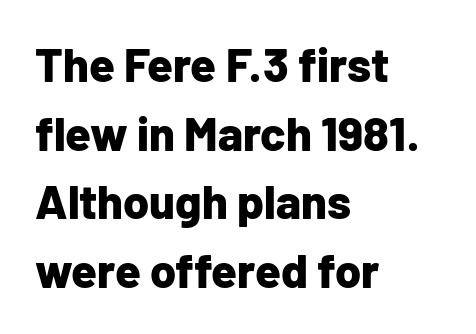
The image shows 47 px bold sans-serif type, upright; set left-aligned, normal line spacing (1.46x), normal letter spacing, not underlined; low stroke contrast and a medium x-height.
